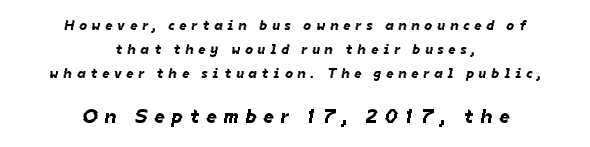
The image shows 20 px text type; set centered, line spacing 1.73x, unusually wide letter spacing (+0.35 em), not underlined; the second (bottom) block is 1.43x larger.
